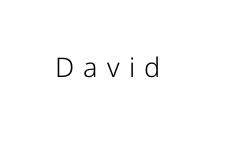
Substantial extra tracking has been applied to these lines. The strokes are not fattened; the text isn't bold. Beneath every word, the page is bare. The specimen reads as upright at a glance.
